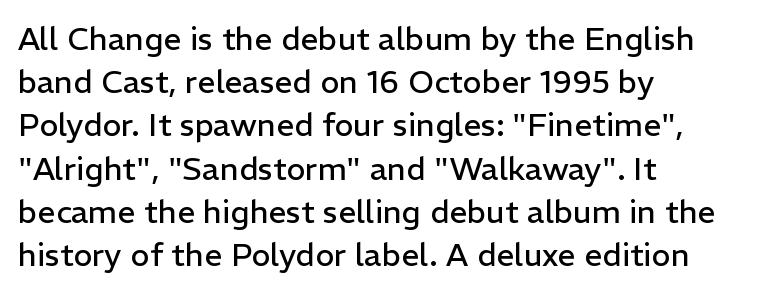
The image shows 32 px regular-weight sans-serif type, upright; set left-aligned, normal line spacing (1.35x), normal letter spacing, not underlined; low stroke contrast and a medium x-height.
